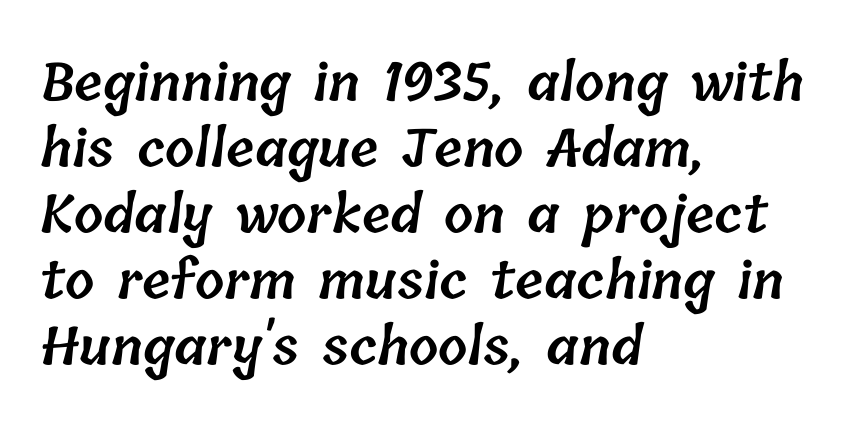
Line beginnings align vertically; line endings do not. Here the designer chose a conventional face with non-uniform glyph widths. Leading: standard. Spacing between characters is what you'd get straight out of the box. The glyphs have the mass of a demibold cut, below bold.
